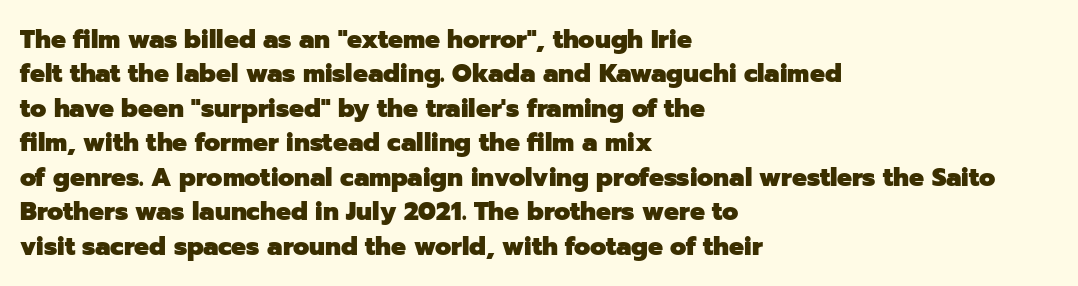
{"italic": "no", "bold": "yes", "underline": "no", "align": "left", "line_spacing": "normal", "line_spacing_ratio": 1.38, "letter_spacing": "normal", "letter_spacing_em": 0.0, "glyph_px": 25}
